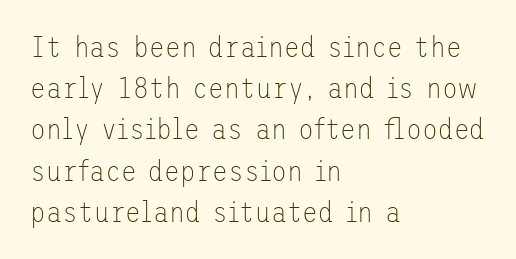
Q: Is the text bold? A: No.
Q: Is the text italic (slanted)? A: No, it is upright.
Q: Is the typeface a serif or a sans-serif typeface? A: Sans-serif.
Q: Is the text underlined? A: No.
Q: How is the paragraph aligned? A: Left-aligned.
Q: Is the spacing between letters normal or unusually wide? A: Normal.
Q: Is the spacing between lines tight, normal or loose? A: Normal.
Q: Width (condensed, normal, or wide)? A: Normal.
Q: Stroke contrast? A: Low.
Q: x-height? A: Medium.
